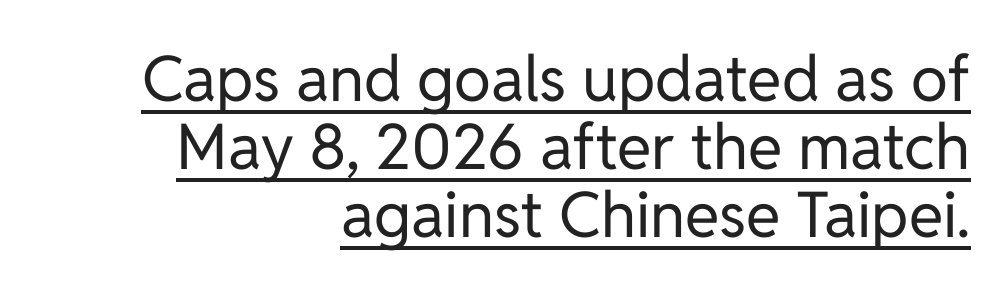
Horizontally, the lines are justified to the trailing edge only. Honestly, the letter spacing is just normal — you wouldn't notice it. Summary of weight: not heavy and not bold. Baseline-to-baseline distance is barely more than the letter height. The face used here is a sans, in the tradition of grotesques and geometrics.
